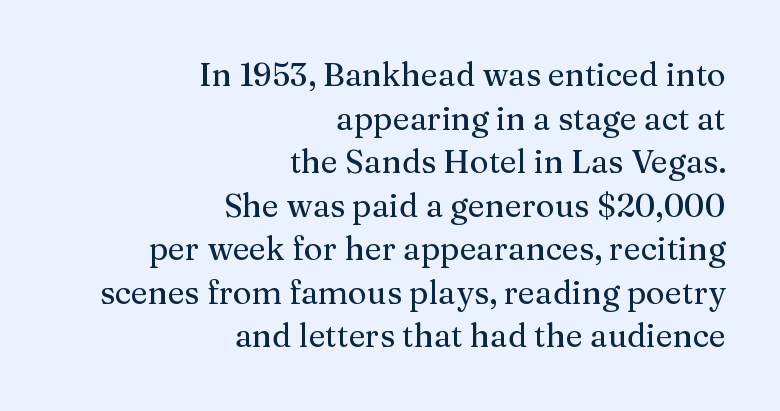
Q: Is the text italic (slanted)? A: No, it is upright.
Q: Is the typeface a serif or a sans-serif typeface? A: Serif.
Q: Is the text underlined? A: No.
Q: How is the paragraph aligned? A: Right-aligned.
Q: Is the spacing between letters normal or unusually wide? A: Normal.
Q: Is the spacing between lines tight, normal or loose? A: Normal.
Q: Width (condensed, normal, or wide)? A: Normal.
Q: Stroke contrast? A: Medium.
Q: x-height? A: Medium.
Q: Monospaced? A: No.
